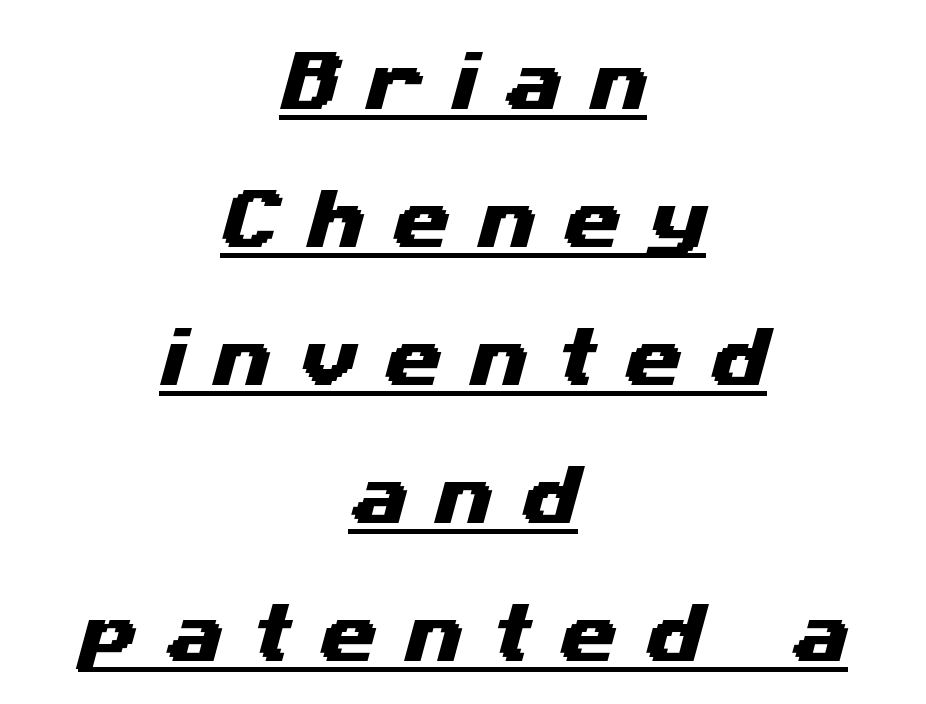
The passage shown has open, widely tracked lettering throughout. Students, observe: this is what heavily led, spacious text looks like. The specimen includes a rule beneath the text block's lines. The face used here is proportionally spaced, like ordinary book or web type. Examine the stroke ends and you'll find no serifs. Layout note: lines centered.
